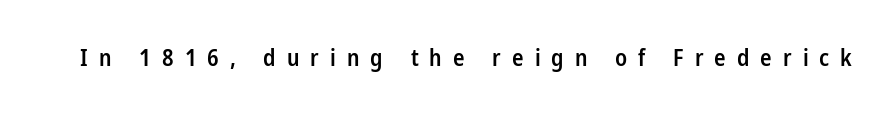
{"italic": "no", "bold": "semi", "underline": "no", "letter_spacing": "wide", "letter_spacing_em": 0.48, "glyph_px": 23}
